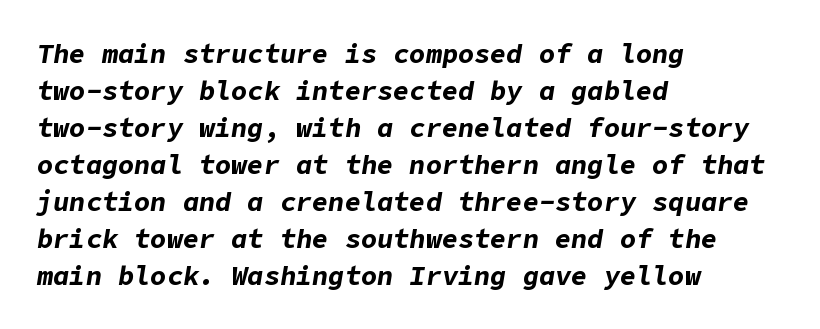
{"italic": "yes", "lean": "right", "slant_degrees": 9, "bold": "yes", "underline": "no", "align": "left", "line_spacing": "normal", "line_spacing_ratio": 1.37, "letter_spacing": "normal", "letter_spacing_em": 0.0, "glyph_px": 27}
